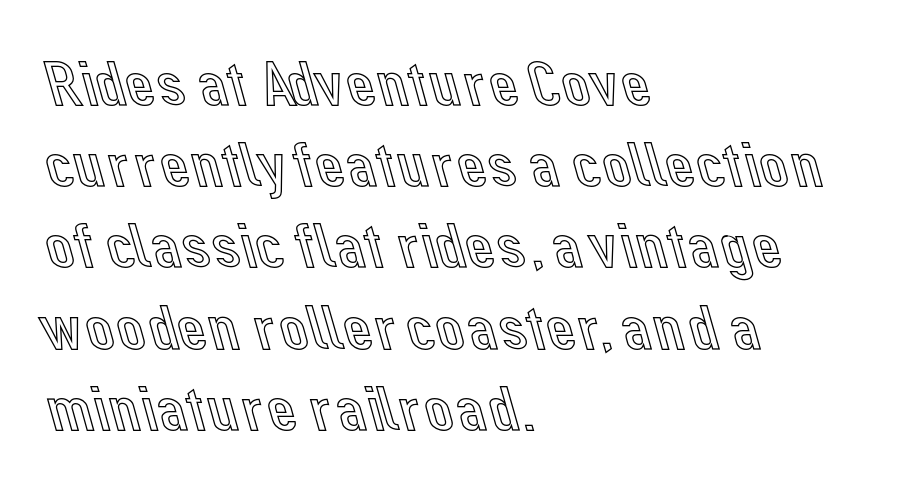
The image shows 65 px text type; set left-aligned, normal line spacing (1.25x), normal letter spacing, not underlined; a medium x-height.
